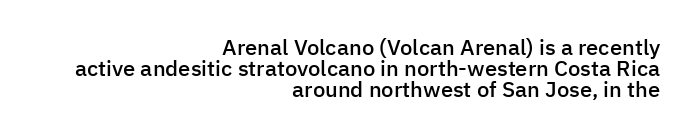
Q: Is the text bold? A: Semi-bold.
Q: Is the text italic (slanted)? A: No, it is upright.
Q: Is the text underlined? A: No.
Q: How is the paragraph aligned? A: Right-aligned.
Q: Is the spacing between letters normal or unusually wide? A: Normal.
Q: Is the spacing between lines tight, normal or loose? A: Tight.
